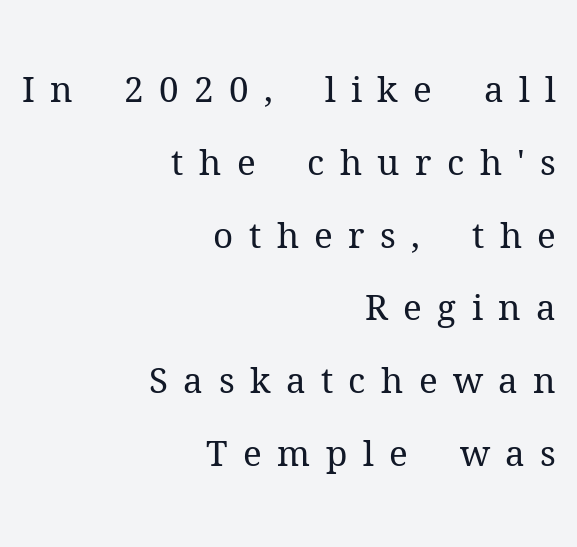
Vertical stems look standard width or narrower in stroke. Is the block centered? No — it sits flush against the right margin. The typography opts for an upright posture over an oblique one. Think of a printed novel: that variable character pitch is what you see here. Widely set lines give the paragraph a tall, airy silhouette. I'd call this a serif setting — the letters wear small feet.
